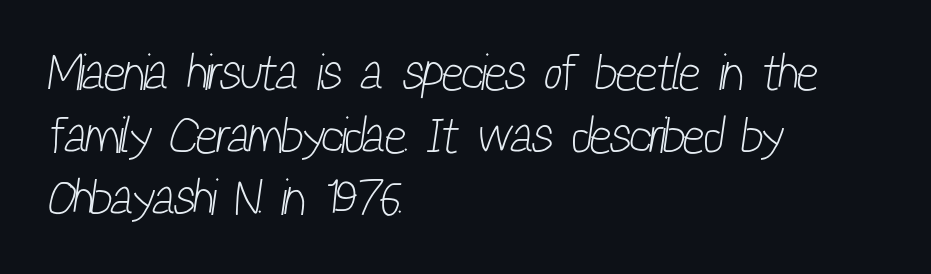
The image shows 51 px light, condensed sans-serif type; set left-aligned, line spacing 1.23x, normal letter spacing, not underlined; low stroke contrast and a medium x-height.
